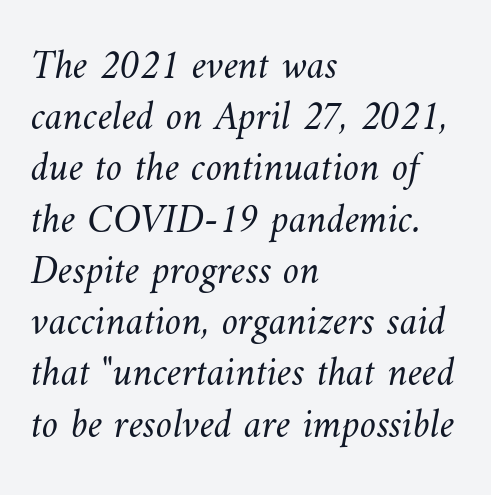
Here the designer chose a conventional face with non-uniform glyph widths. The area under the type is left untouched. The compositor pushed each line to the left boundary. Compared with typical paragraphs, the rows here are spaced about the same. No letter is thick-stroked: the sample isn't bold.
